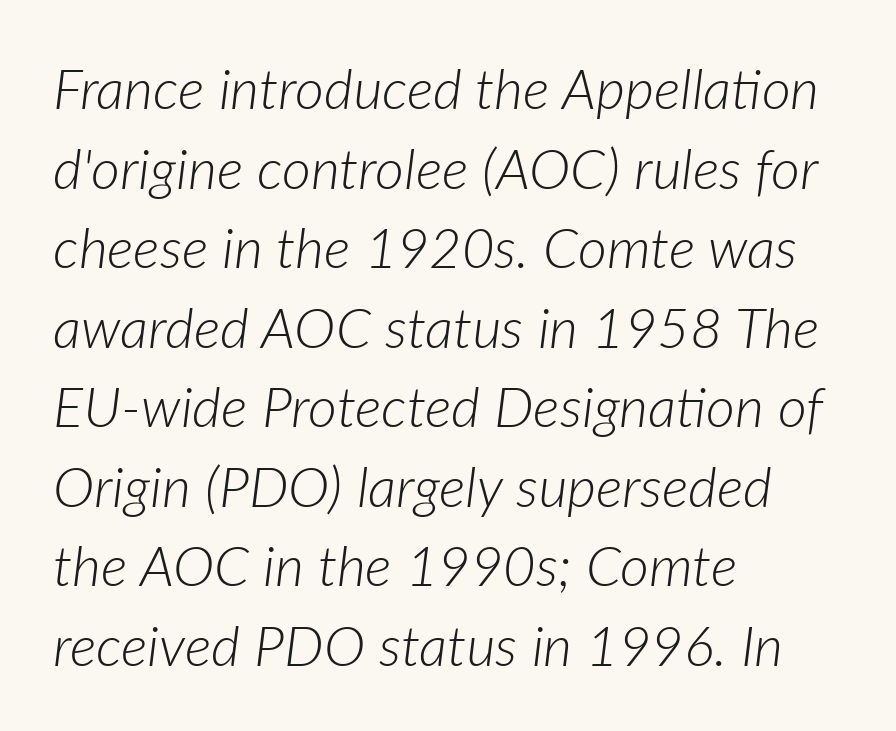
The image shows 56 px light type, italic (leaning right); set left-aligned, normal line spacing (1.42x), normal letter spacing, not underlined; low stroke contrast and a medium x-height.
